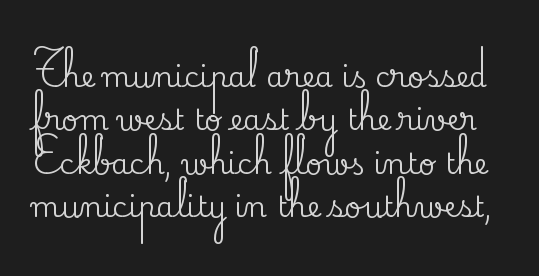
Does the leading feel generous? No, just average. The letters advance in unequal steps, a hallmark of proportional type. The specimen omits any rule beneath the text block's lines. The rendering keeps characters at their native spacing. No italicization has been applied; the sample stays upright.
